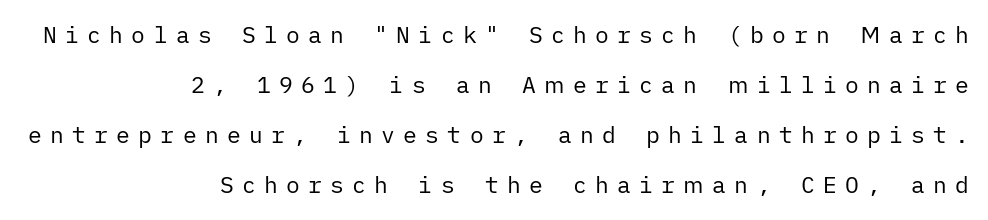
Q: Is the text bold? A: No.
Q: Is the text italic (slanted)? A: No, it is upright.
Q: Is the text underlined? A: No.
Q: How is the paragraph aligned? A: Right-aligned.
Q: Is the spacing between letters normal or unusually wide? A: Unusually wide.
Q: Is the spacing between lines tight, normal or loose? A: Loose.
